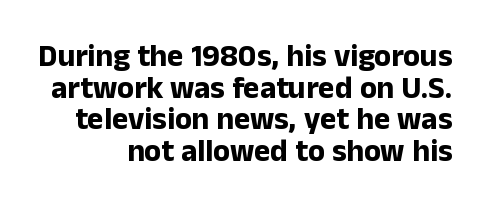
Note: no serifs on the glyphs. This sample uses an upright cut, with every glyph sitting square on the baseline. Lines of text with bare space underneath. What weight is shown? A full bold with thick strokes.
